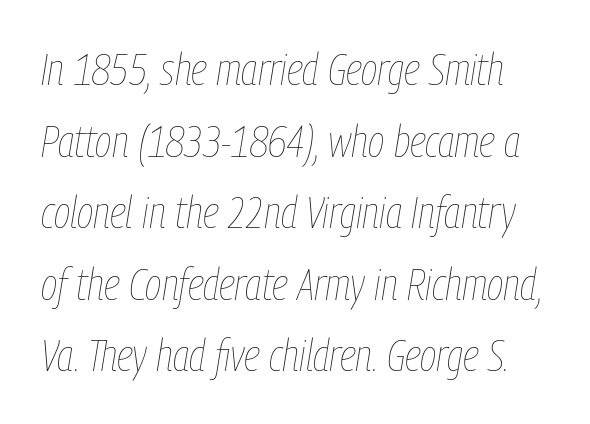
Each row of text sits above clean, open space. Is this a heavy cut? Hardly; it is regular or lighter. This sample keeps an unexceptional amount of space between lines. Here the glyphs are tracked normally, forming tight word shapes.
